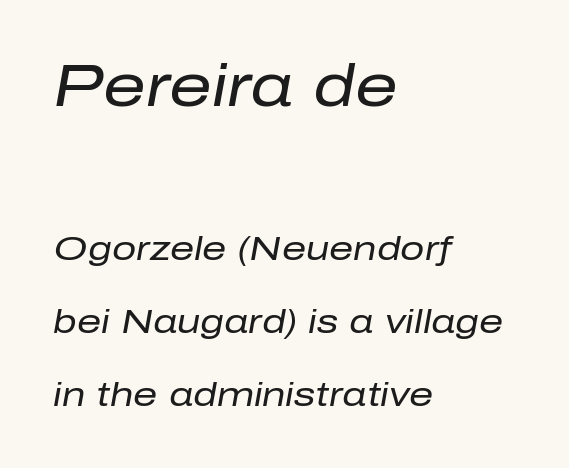
The image shows 60 px regular-weight type, italic (leaning right); set left-aligned, loose line spacing (2.15x), normal letter spacing, not underlined; the first (top) block is 1.76x larger; low stroke contrast and a medium x-height.
